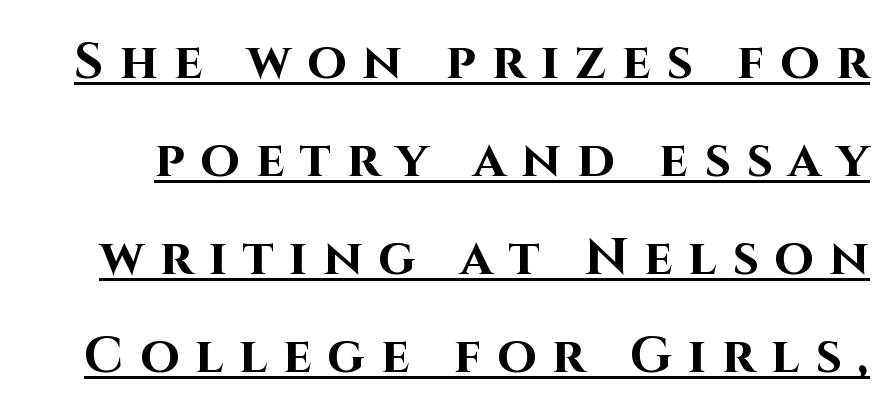
Q: Is the text bold? A: Yes.
Q: Is the text italic (slanted)? A: No, it is upright.
Q: Is the typeface a serif or a sans-serif typeface? A: Sans-serif.
Q: Is the text underlined? A: Yes.
Q: Is the spacing between letters normal or unusually wide? A: Unusually wide.
Q: Is the spacing between lines tight, normal or loose? A: Loose.
Q: Width (condensed, normal, or wide)? A: Normal.
Q: Stroke contrast? A: High.
Q: x-height? A: Large.
Q: Monospaced? A: No.
